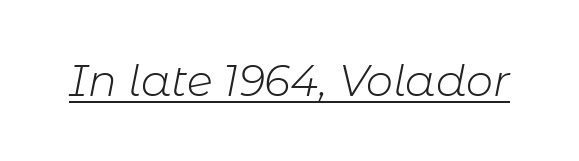
The image shows 43 px light type, italic (leaning right); set normal letter spacing, underlined; low stroke contrast and a medium x-height.
